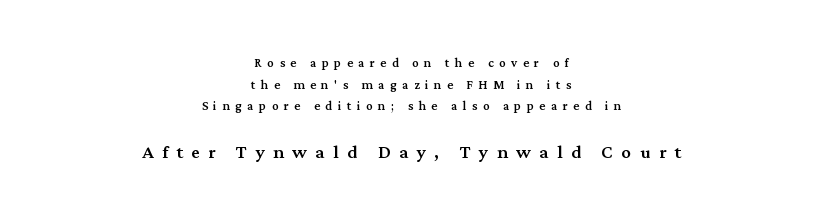
How would I describe the line gaps? Plain and ordinary. Notice how the passage keeps no hard edge, just a central spine. No word sits above an underline. These two chunks differ in scale, with the bottom chunk taking the larger measure. No italicization has been applied; the sample stays upright. The rendering inserts visible extra space after every character.
